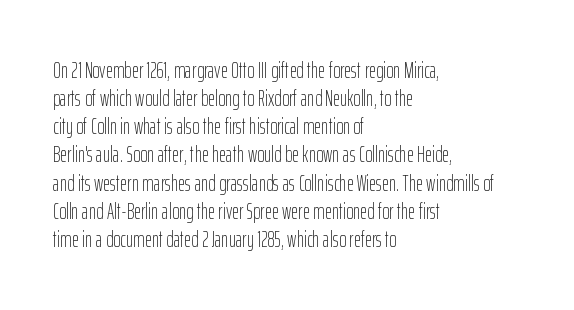
{"italic": "no", "bold": "no", "underline": "no", "align": "left", "line_spacing": "normal", "line_spacing_ratio": 1.28, "letter_spacing": "normal", "letter_spacing_em": 0.0, "glyph_px": 22}
